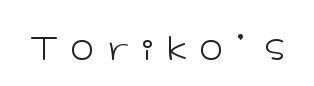
{"serif": "no", "italic": "no", "bold": "no", "weight": "light", "width": "wide", "stroke_contrast": "low", "x_height": "medium", "monospaced": "no", "underline": "no", "letter_spacing": "wide", "letter_spacing_em": 0.41, "glyph_px": 32}
